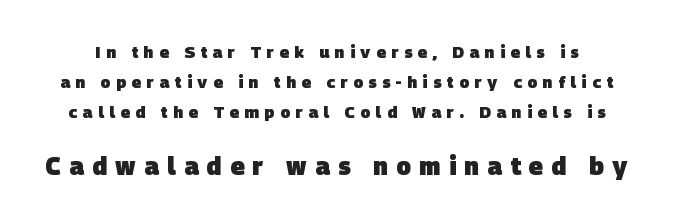
The image shows 24 px bold type; set line spacing 1.87x, unusually wide letter spacing (+0.35 em), not underlined; the second (bottom) block is 1.5x larger.
